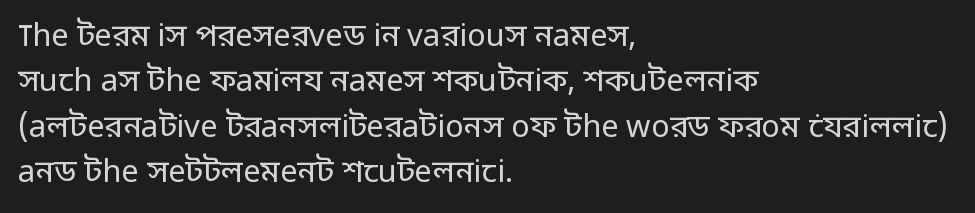
Is this a fixed-width face? No — the glyphs have proportional, varying widths. Bare-footed words on every line. Short and long lines alike share a common starting point at left. Between one letter and the next there's only the usual sliver of space. The specimen reads as upright at a glance.
